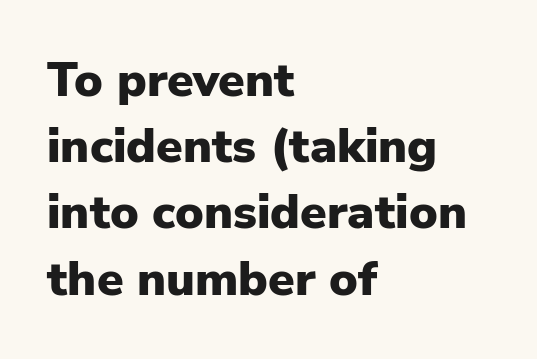
{"serif": "no", "italic": "no", "bold": "yes", "weight": "heavy", "width": "normal", "stroke_contrast": "low", "x_height": "medium", "monospaced": "no", "underline": "no", "align": "left", "line_spacing": "normal", "line_spacing_ratio": 1.38, "letter_spacing": "normal", "letter_spacing_em": 0.0, "glyph_px": 48}
